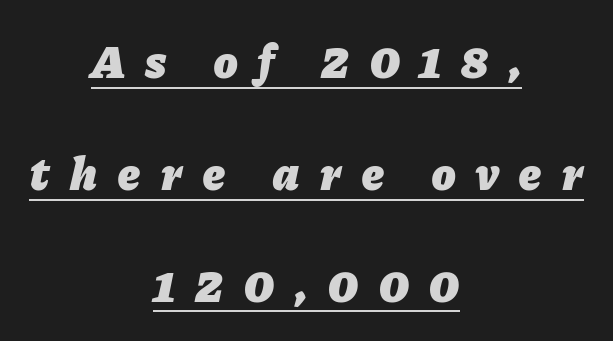
{"italic": "yes", "lean": "right", "slant_degrees": 11, "bold": "yes", "weight": "heavy", "width": "normal", "stroke_contrast": "low", "x_height": "medium", "monospaced": "no", "underline": "yes", "align": "center", "line_spacing": "loose", "line_spacing_ratio": 2.33, "letter_spacing": "wide", "letter_spacing_em": 0.44, "glyph_px": 48}
